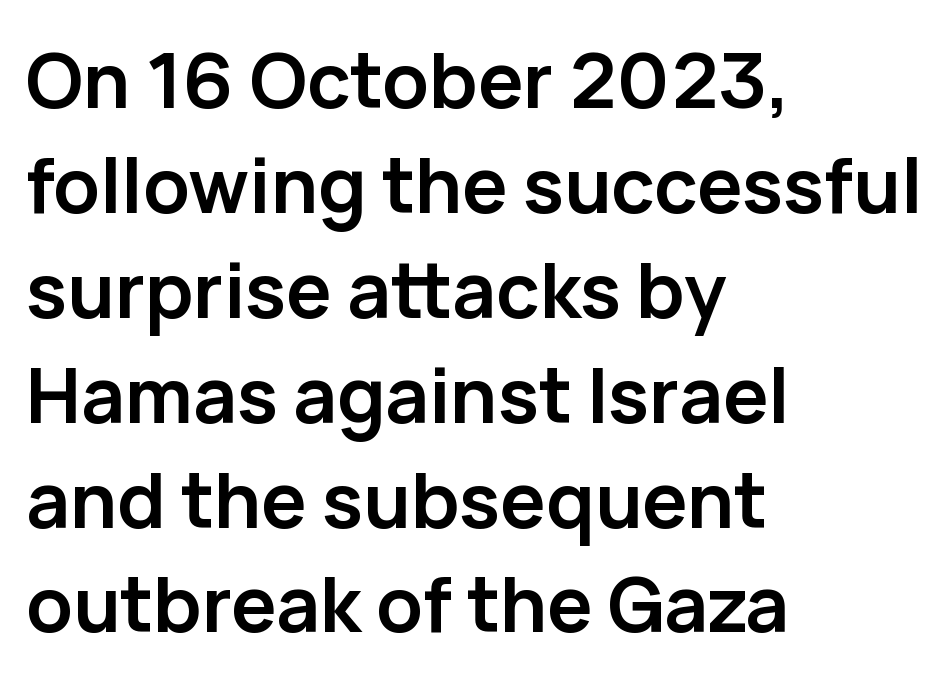
The image shows 76 px semibold sans-serif type, upright; set left-aligned, normal line spacing (1.38x), normal letter spacing, not underlined; low stroke contrast and a medium x-height.
